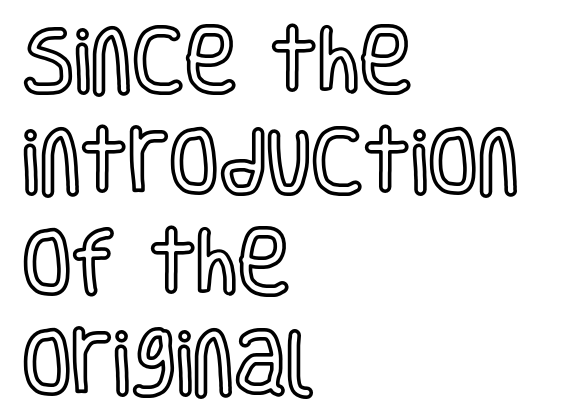
{"italic": "no", "width": "condensed", "x_height": "large", "monospaced": "no", "underline": "no", "align": "left", "line_spacing": "normal", "line_spacing_ratio": 1.4, "letter_spacing": "normal", "letter_spacing_em": 0.0, "glyph_px": 72}
